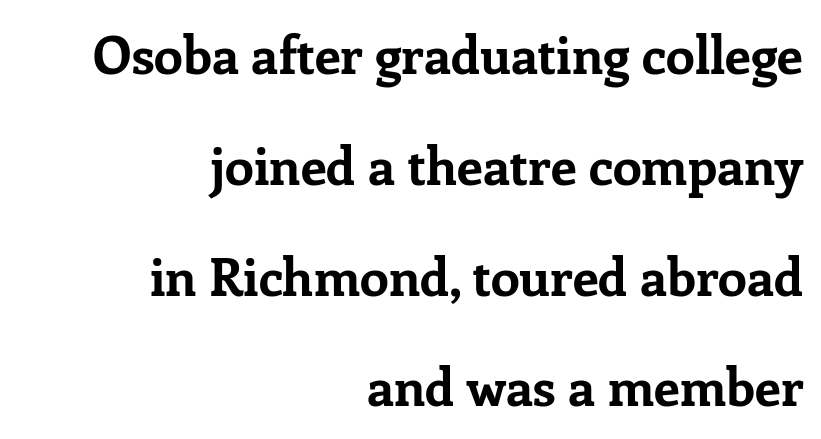
Q: Is the text bold? A: Yes.
Q: Is the text italic (slanted)? A: No, it is upright.
Q: Is the typeface a serif or a sans-serif typeface? A: Serif.
Q: Is the text underlined? A: No.
Q: How is the paragraph aligned? A: Right-aligned.
Q: Is the spacing between letters normal or unusually wide? A: Normal.
Q: Is the spacing between lines tight, normal or loose? A: Loose.
Q: Width (condensed, normal, or wide)? A: Normal.
Q: Stroke contrast? A: Low.
Q: x-height? A: Medium.
Q: Monospaced? A: No.
